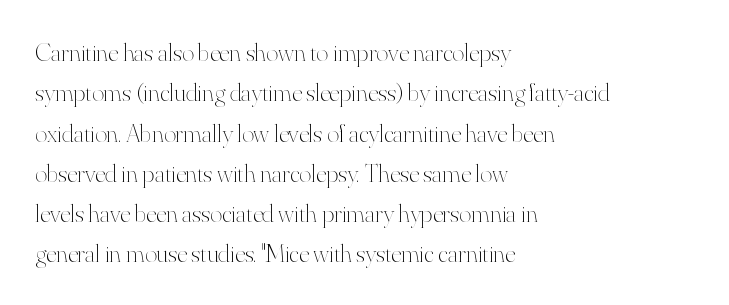
{"italic": "no", "bold": "no", "underline": "no", "align": "left", "line_spacing": "normal", "line_spacing_ratio": 1.55, "letter_spacing": "normal", "letter_spacing_em": 0.0, "glyph_px": 26}
